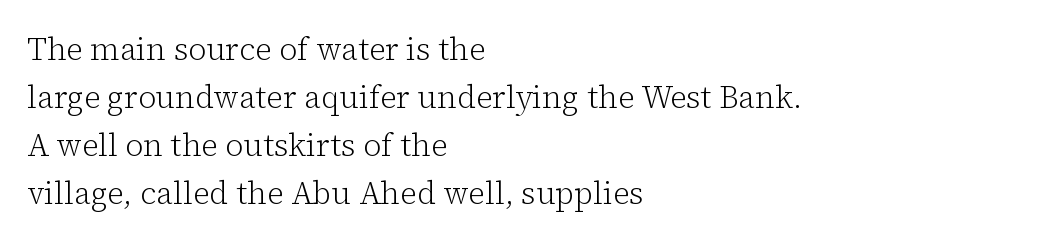
You can tell it's not italic because the verticals are truly vertical. The foot of each line stays bare and open. No extra ink here — the face is not bold. Left-aligned paragraph, ragged on the right. Type style note: has serifs. This sample has the flowing, uneven cadence of proportional lettering.
